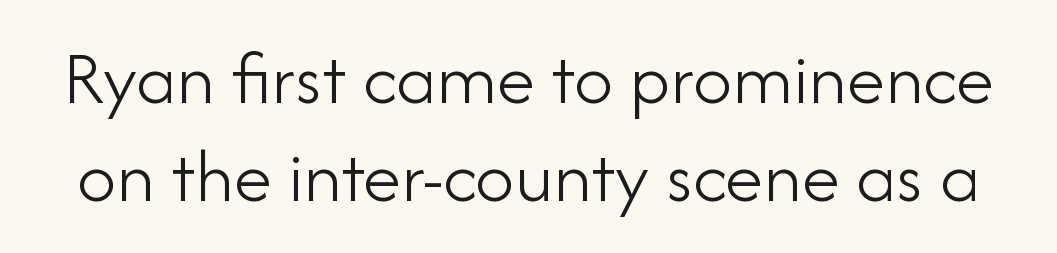
Q: Is the text bold? A: No.
Q: Is the text italic (slanted)? A: No, it is upright.
Q: Is the typeface a serif or a sans-serif typeface? A: Sans-serif.
Q: Is the text underlined? A: No.
Q: Is the spacing between letters normal or unusually wide? A: Normal.
Q: Is the spacing between lines tight, normal or loose? A: Normal.
Q: Width (condensed, normal, or wide)? A: Normal.
Q: Stroke contrast? A: Low.
Q: x-height? A: Small.
Q: Monospaced? A: No.
